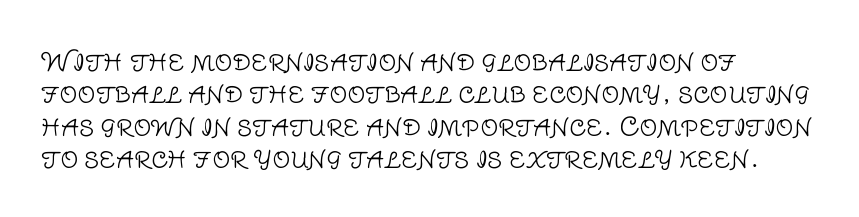
The image shows 25 px text type; set left-aligned, normal line spacing (1.3x), normal letter spacing, not underlined.
